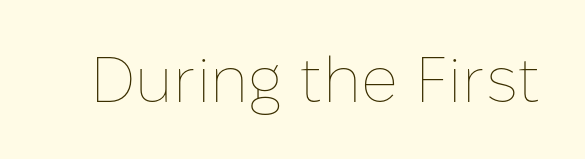
Is this a fixed-width face? No — the glyphs have proportional, varying widths. The baseline area is clear. Is the letter spacing exaggerated? No — it looks like the ordinary default. Summary of weight: not heavy and not bold. This is roman type, the default non-slanted kind.
